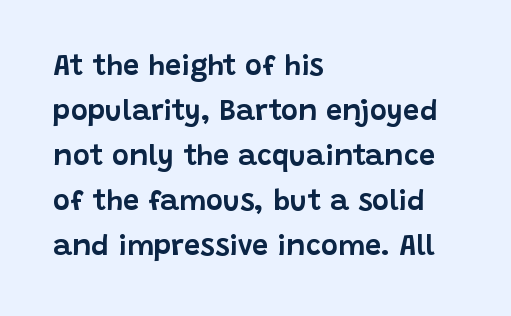
Honestly, the letter spacing is just normal — you wouldn't notice it. Check where the strokes stop: nothing finishes them off — pure sans. Descenders hang freely into open space. The letters stand upright; this is a roman face. Left-aligned paragraph, ragged on the right.
